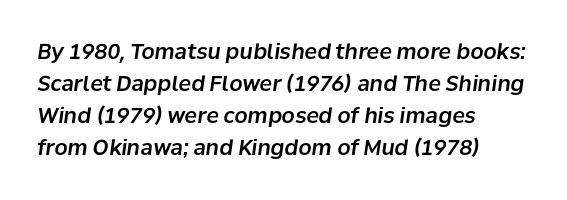
The image shows 21 px text type, italic (leaning right); set left-aligned, normal line spacing (1.53x), normal letter spacing, not underlined.
